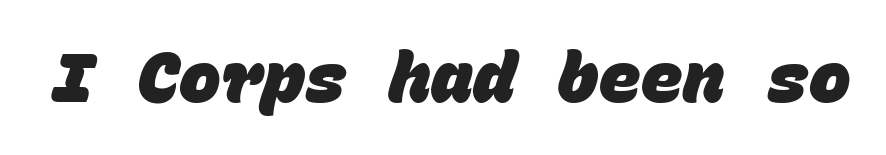
The image shows 70 px heavy sans-serif type, monospaced; set normal letter spacing, not underlined; low stroke contrast and a large x-height.
